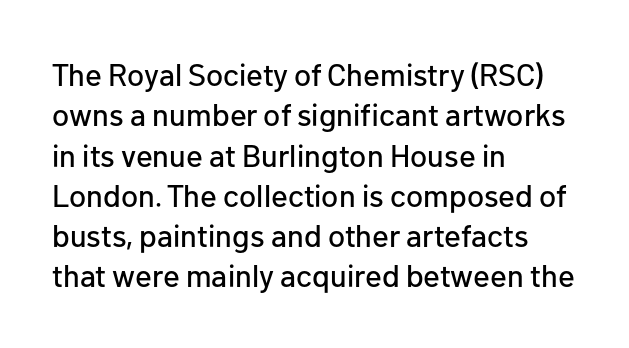
{"serif": "no", "italic": "no", "width": "normal", "stroke_contrast": "low", "x_height": "medium", "monospaced": "no", "underline": "no", "align": "left", "line_spacing": "normal", "line_spacing_ratio": 1.3, "letter_spacing": "normal", "letter_spacing_em": 0.0, "glyph_px": 31}
